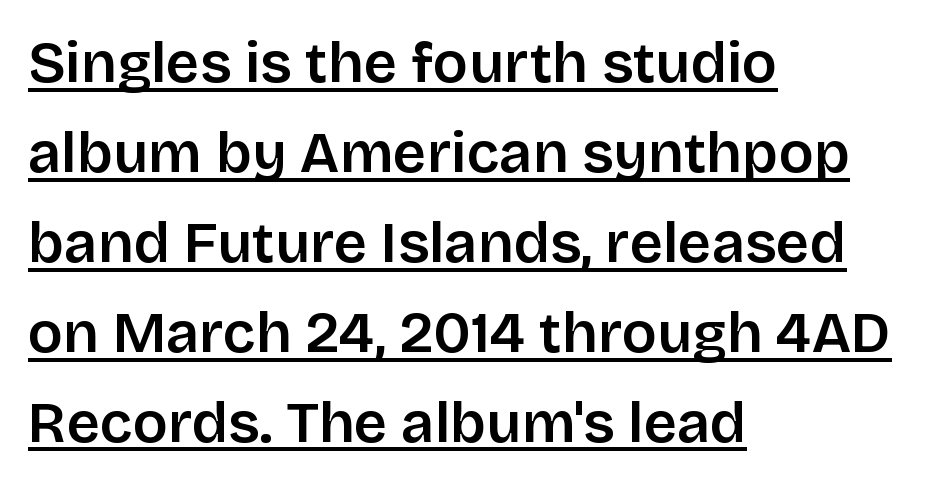
{"serif": "no", "italic": "no", "bold": "semi", "weight": "semibold", "width": "normal", "stroke_contrast": "low", "x_height": "large", "monospaced": "no", "underline": "yes", "align": "left", "line_spacing": "normal", "line_spacing_ratio": 1.55, "letter_spacing": "normal", "letter_spacing_em": 0.0, "glyph_px": 58}
